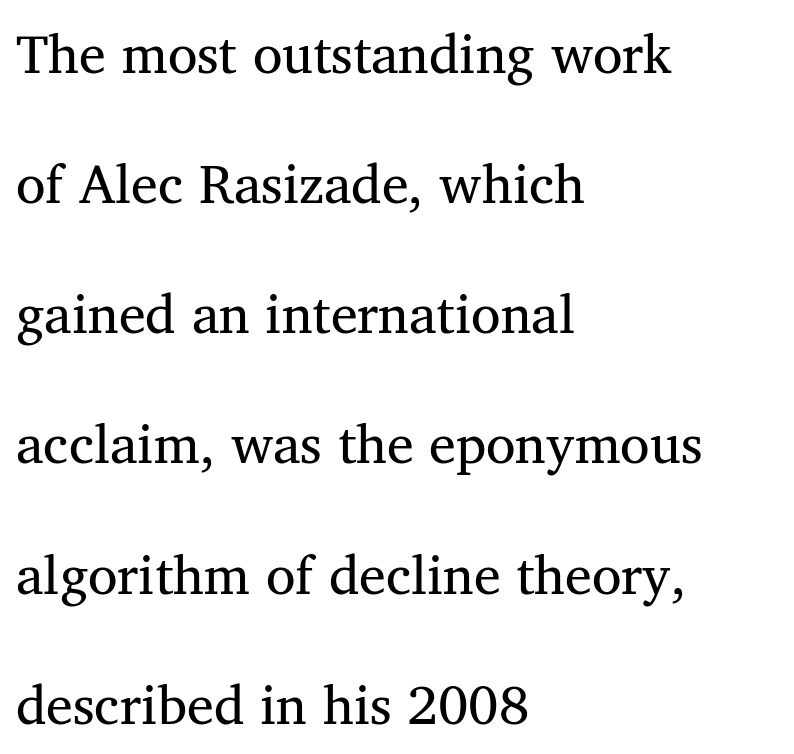
The image shows 54 px regular-weight serif type, upright; set left-aligned, loose line spacing (2.41x), normal letter spacing, not underlined; medium stroke contrast and a medium x-height.
